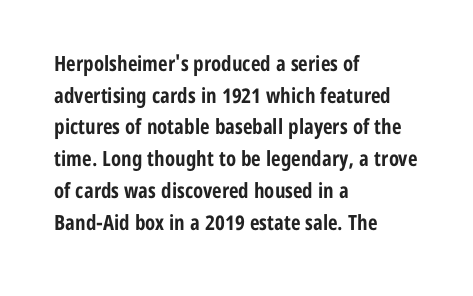
The image shows 21 px bold type, upright; set left-aligned, normal line spacing (1.51x), normal letter spacing, not underlined.
